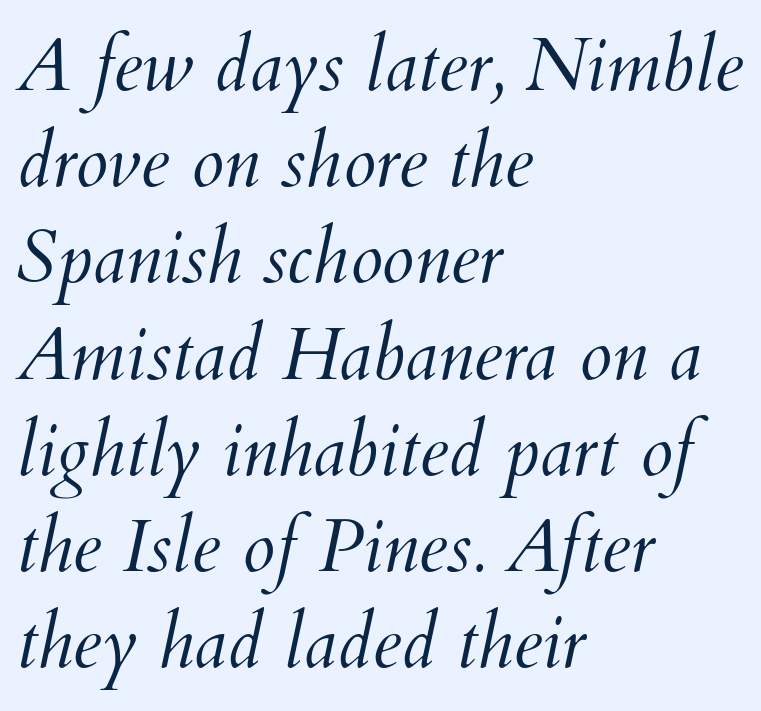
The image shows 74 px light type, italic (leaning right); set left-aligned, normal line spacing (1.3x), normal letter spacing, not underlined; medium stroke contrast and a small x-height.
